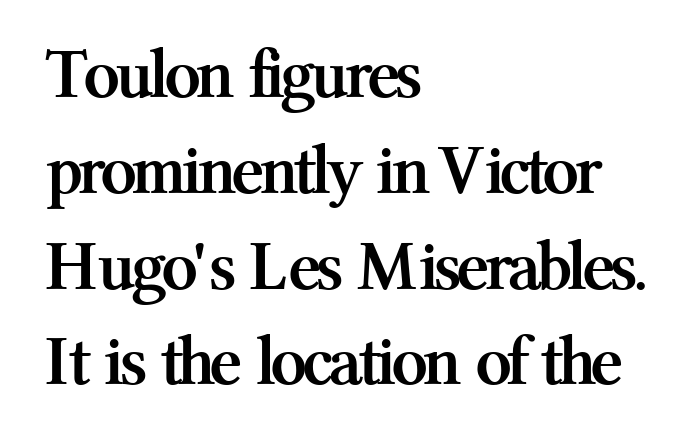
These lines keep a tight, regular rhythm from letter to letter. Descenders hang freely into open space. These lines carry a lot of weight — the face is fully bold. Whoever set this chose a conventional vertical rhythm. The typeface chosen for these lines features serifs. The typesetter chose a ragged-right arrangement here.
